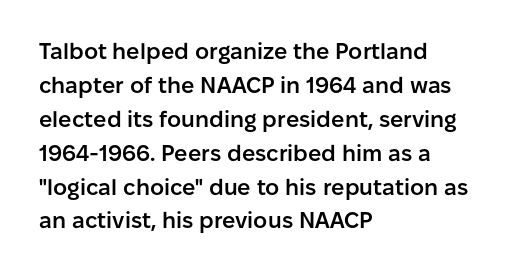
Q: Is the text bold? A: Semi-bold.
Q: Is the text italic (slanted)? A: No, it is upright.
Q: Is the text underlined? A: No.
Q: How is the paragraph aligned? A: Left-aligned.
Q: Is the spacing between letters normal or unusually wide? A: Normal.
Q: Is the spacing between lines tight, normal or loose? A: Normal.
